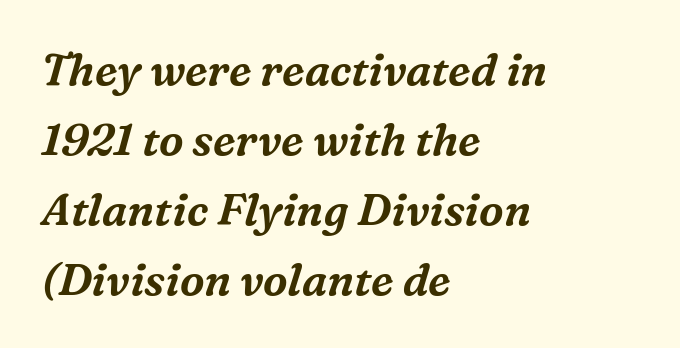
The specimen omits any rule beneath the text block's lines. Evenly set lines give the paragraph a standard silhouette. The text carries the slant typical of an italic or oblique font. In terms of letterspacing, this is plain default setting. Classification — serif. The setting favours the left margin, as ordinary paragraphs usually do.
